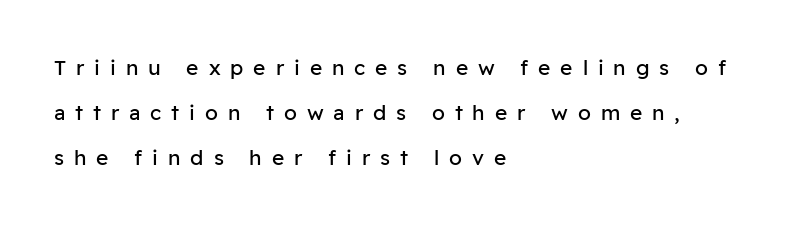
Each line starts at the same left margin while the right side varies. Summary of vertical rhythm: relaxed, with wide interline spacing. The weight tops out at a normal text grade. Plain, unruled lines of type. The letters are spread apart with noticeably loose tracking.
